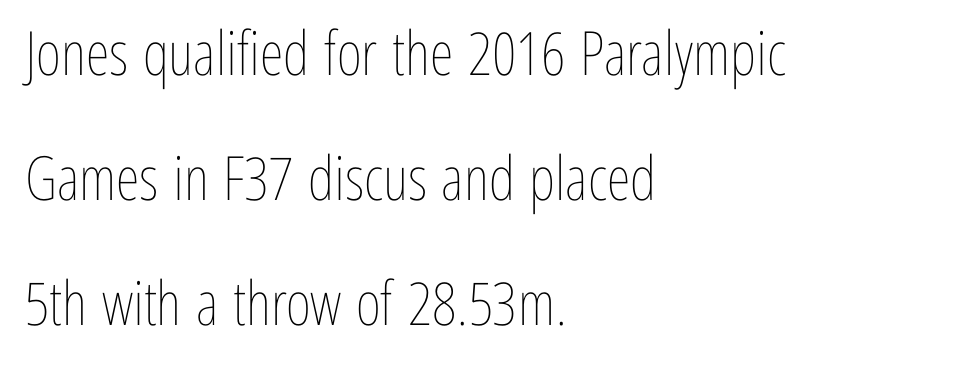
Reading down the column, the eye jumps a long way to each next line. Vertical strokes here are truly vertical. The letterforms sit at book weight or below. Nobody drew a line under any word here.
